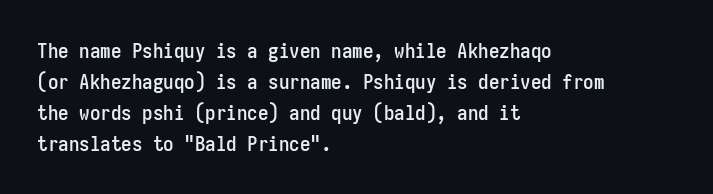
There is no visible air inserted between adjacent glyphs. Alignment: flush left. The words here are not underlined. The axis of the letterforms is exactly vertical. The designer left line spacing at the default.
